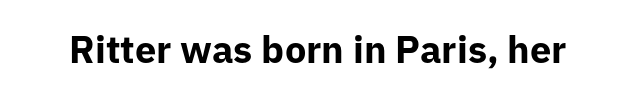
{"serif": "no", "italic": "no", "bold": "yes", "weight": "bold", "width": "normal", "stroke_contrast": "low", "x_height": "medium", "monospaced": "no", "underline": "no", "letter_spacing": "normal", "letter_spacing_em": 0.0, "glyph_px": 38}
